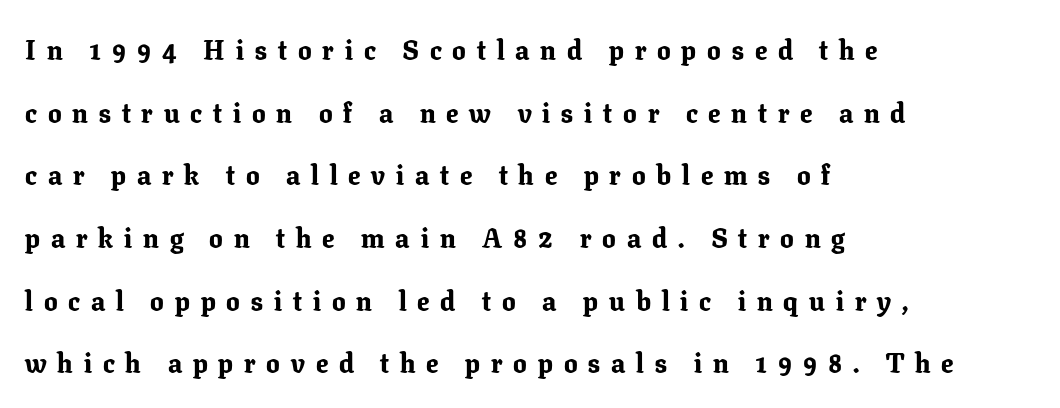
The zone under the glyphs is completely vacant. Between one letter and the next there's a generous, obvious gap. These words are printed bold, with thick strokes throughout. No italicization has been applied; the sample stays upright.
